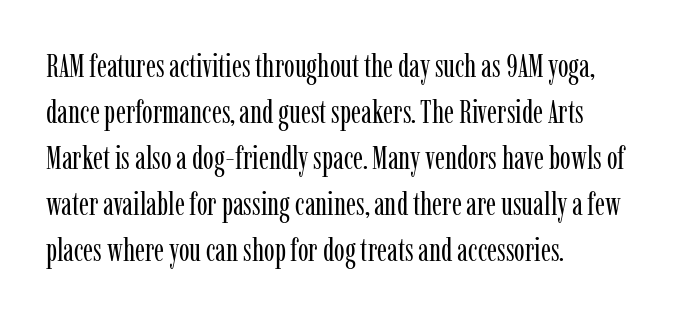
Q: Is the text bold? A: No.
Q: Is the text italic (slanted)? A: No, it is upright.
Q: Is the typeface a serif or a sans-serif typeface? A: Serif.
Q: Is the text underlined? A: No.
Q: How is the paragraph aligned? A: Left-aligned.
Q: Is the spacing between letters normal or unusually wide? A: Normal.
Q: Is the spacing between lines tight, normal or loose? A: Normal.
Q: Width (condensed, normal, or wide)? A: Condensed.
Q: Stroke contrast? A: Low.
Q: x-height? A: Medium.
Q: Monospaced? A: No.
